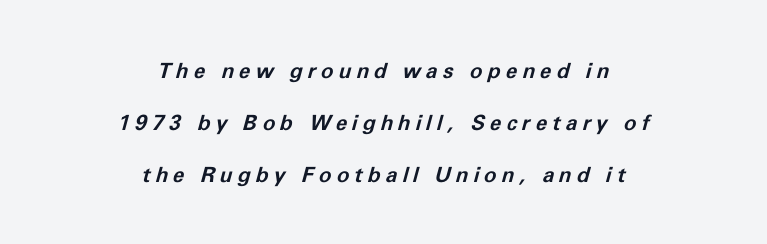
{"italic": "yes", "lean": "right", "slant_degrees": 11, "bold": "yes", "underline": "no", "align": "center", "line_spacing": "loose", "line_spacing_ratio": 2.48, "letter_spacing": "wide", "letter_spacing_em": 0.24, "glyph_px": 21}
